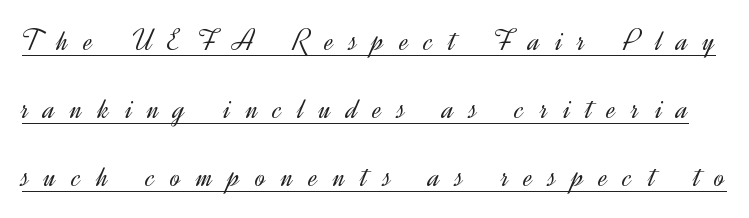
The image shows 31 px light sans-serif type; set loose line spacing (2.19x), unusually wide letter spacing (+0.5 em), underlined; a small x-height.
